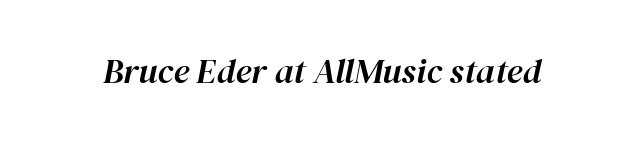
Q: Is the text italic (slanted)? A: Yes, it leans right by about 12 degrees.
Q: Is the text underlined? A: No.
Q: Is the spacing between letters normal or unusually wide? A: Normal.
Q: Width (condensed, normal, or wide)? A: Normal.
Q: Stroke contrast? A: High.
Q: x-height? A: Medium.
Q: Monospaced? A: No.
